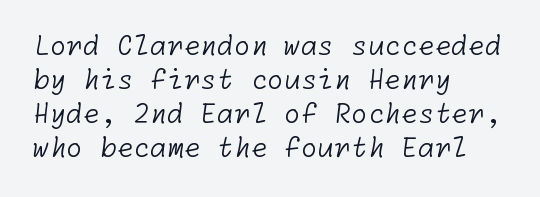
The image shows 27 px text type; set left-aligned, normal line spacing (1.26x), normal letter spacing, not underlined.
